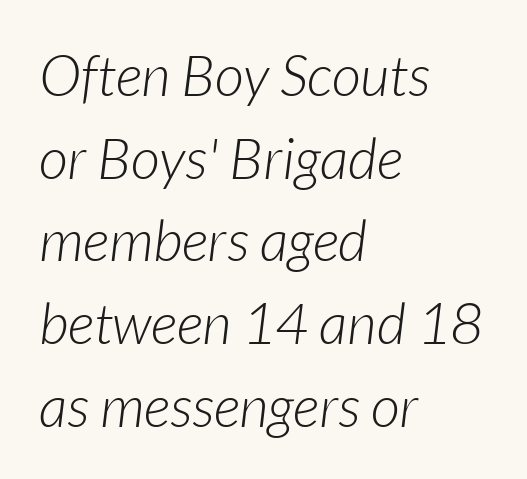
These lines were composed using italics. A light-to-regular cut is what we see here. Each letter keeps its own natural width here, so spacing adapts to shape. Visually the block forms a straight wall on the left and a jagged coastline on the right. The gap between lines stays unmarked. Honestly, the letter spacing is just normal — you wouldn't notice it.
